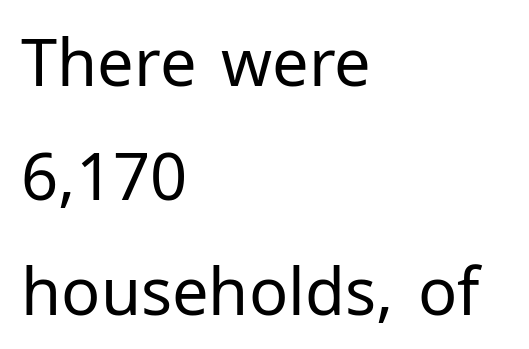
Posture: vertical. Look at the tracking — it's just the regular setting, nothing added. I'd call this a sans setting — the letters go barefoot. Honestly, there is no underline to notice here at all. Leftover space on each line is placed entirely after the last word. Heaviness? Minimal to ordinary, like unemphasized prose.
